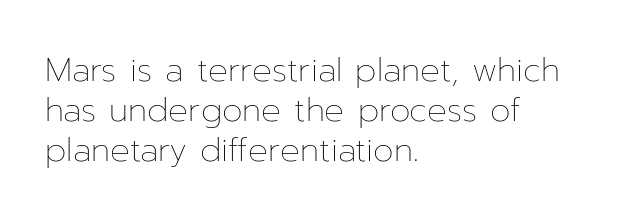
The image shows 33 px thin type, upright; set left-aligned, line spacing 1.21x, normal letter spacing, not underlined; low stroke contrast and a medium x-height.
